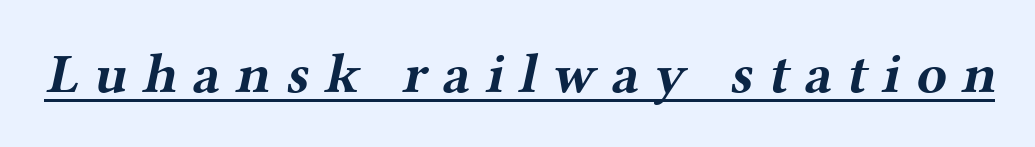
To sum up the face: it has serifs. This sample has the flowing, uneven cadence of proportional lettering. The rendering uses the underline text-decoration. The face used here has the dense, thick strokes of a bold. Spacing between characters has been opened up far beyond the box default.
